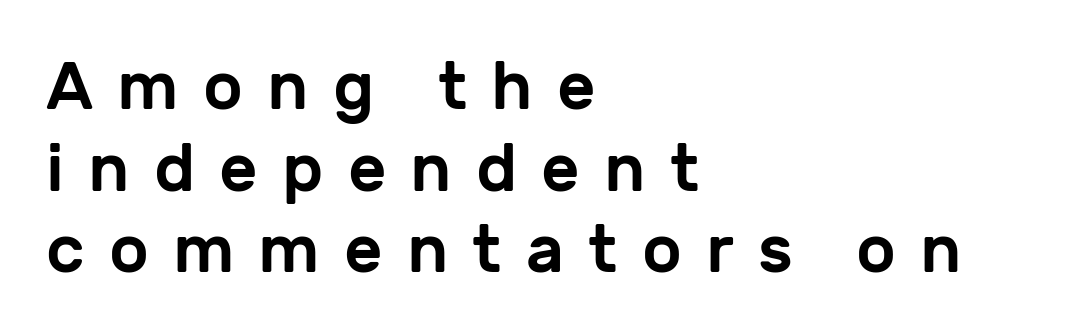
The typeface chosen for these lines omits serifs. Spacing verdict: proportional, widths tailored to each character. Short and long lines alike share a common starting point at left. Glance below the letters and you will spot only blank space. Spacing between characters has been opened up far beyond the box default. Upright lettering throughout.
